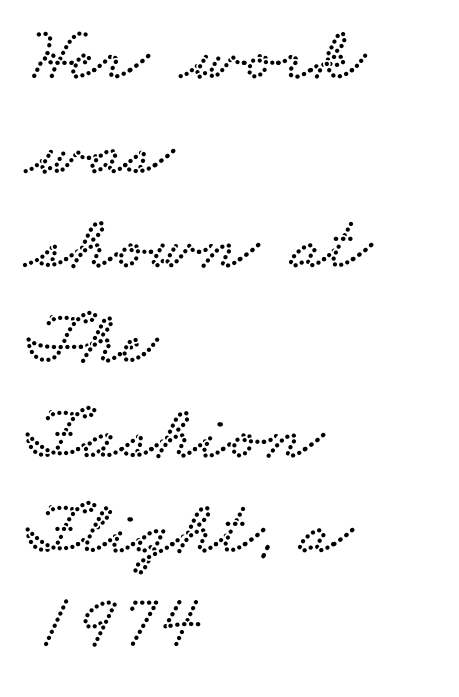
Q: Is the typeface a serif or a sans-serif typeface? A: Serif.
Q: Is the text underlined? A: No.
Q: How is the paragraph aligned? A: Left-aligned.
Q: Is the spacing between letters normal or unusually wide? A: Normal.
Q: Width (condensed, normal, or wide)? A: Wide.
Q: Stroke contrast? A: Low.
Q: x-height? A: Small.
Q: Monospaced? A: No.
